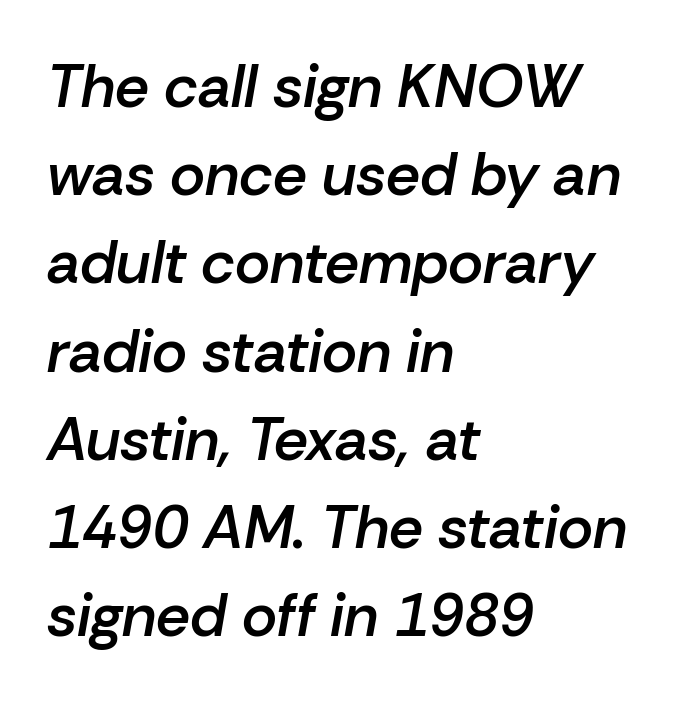
The image shows 60 px semibold type, italic (leaning right); set left-aligned, normal line spacing (1.47x), normal letter spacing, not underlined; low stroke contrast and a medium x-height.
